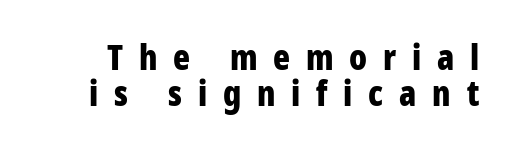
Ascenders rise straight up at ninety degrees. Compared with an ordinary text face, these strokes are far heavier — a full bold. The designer dialed line spacing down below the default. Are there feet on the stems? There aren't — it's a sans.
